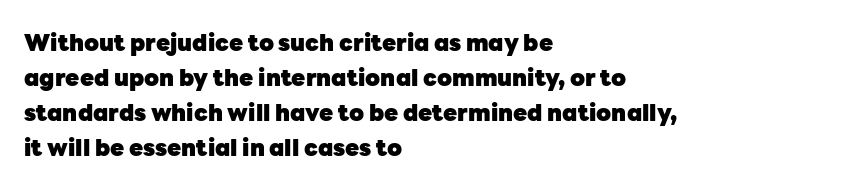
{"italic": "no", "bold": "yes", "underline": "no", "align": "left", "line_spacing": "normal", "line_spacing_ratio": 1.52, "letter_spacing": "normal", "letter_spacing_em": 0.0, "glyph_px": 23}
